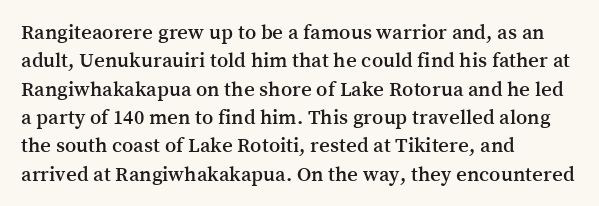
{"italic": "no", "underline": "no", "align": "left", "line_spacing": "normal", "line_spacing_ratio": 1.35, "letter_spacing": "normal", "letter_spacing_em": 0.0, "glyph_px": 21}
